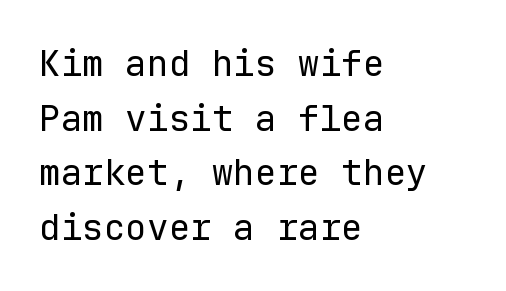
The image shows 36 px regular-weight sans-serif type, upright, monospaced; set left-aligned, normal line spacing (1.52x), normal letter spacing, not underlined; low stroke contrast and a medium x-height.
